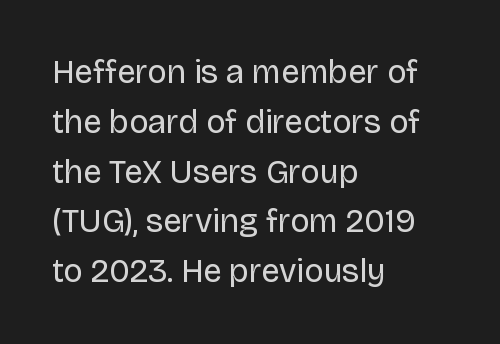
The image shows 33 px regular-weight sans-serif type, upright; set left-aligned, normal line spacing (1.51x), normal letter spacing, not underlined; low stroke contrast and a large x-height.
